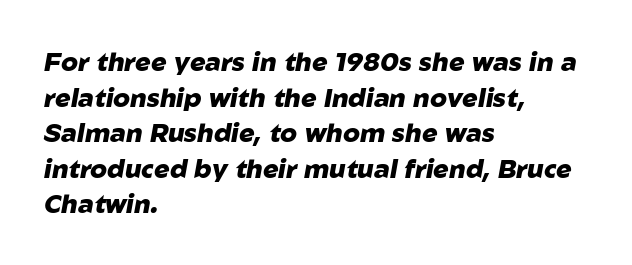
Typeset ragged right — the left edge is the straight one. Designer's note — italics engaged. Every letter is thick-stroked: bold, no question. The gaps between neighbouring characters are ordinary and unremarkable.
